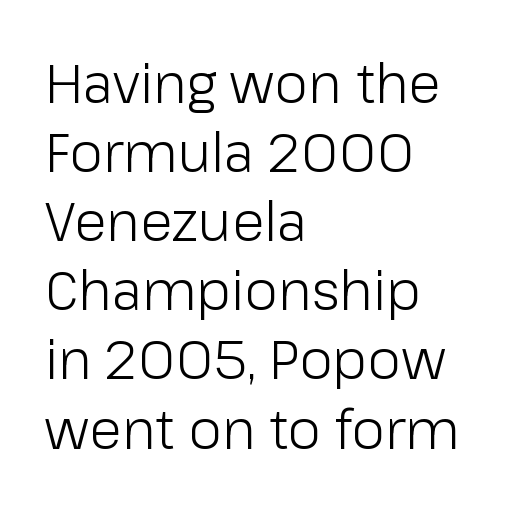
{"serif": "no", "italic": "no", "bold": "no", "weight": "light", "width": "normal", "stroke_contrast": "low", "x_height": "medium", "monospaced": "no", "underline": "no", "align": "left", "line_spacing": "normal", "line_spacing_ratio": 1.28, "letter_spacing": "normal", "letter_spacing_em": 0.0, "glyph_px": 54}
